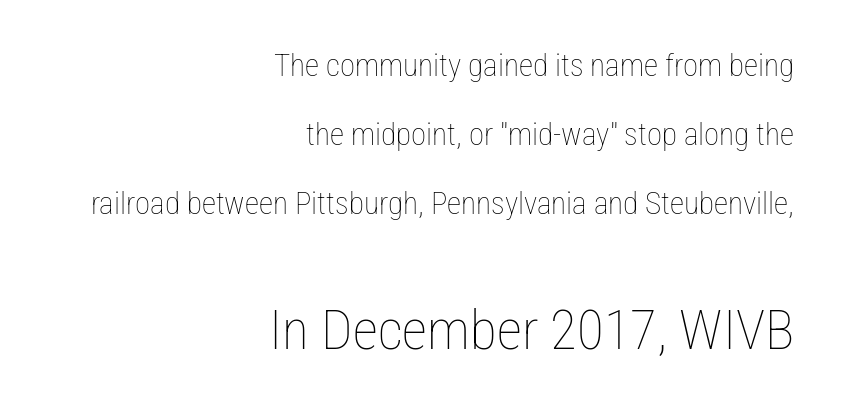
Q: Is the text bold? A: No.
Q: Is the text italic (slanted)? A: No, it is upright.
Q: Is the text underlined? A: No.
Q: How is the paragraph aligned? A: Right-aligned.
Q: Is the spacing between letters normal or unusually wide? A: Normal.
Q: Is the spacing between lines tight, normal or loose? A: Loose.
Q: Which block of text is set in a larger size, the first (top) or the second (bottom)? A: The second (bottom) one.
Q: Width (condensed, normal, or wide)? A: Condensed.
Q: Stroke contrast? A: Low.
Q: x-height? A: Medium.
Q: Monospaced? A: No.
